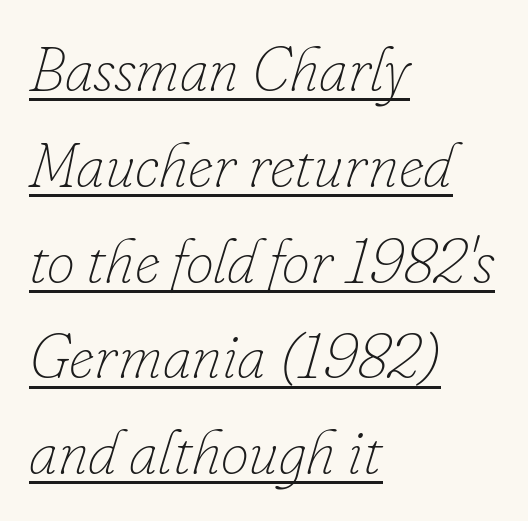
The image shows 63 px thin type, italic (leaning right); set left-aligned, normal line spacing (1.52x), normal letter spacing, underlined; low stroke contrast and a small x-height.
